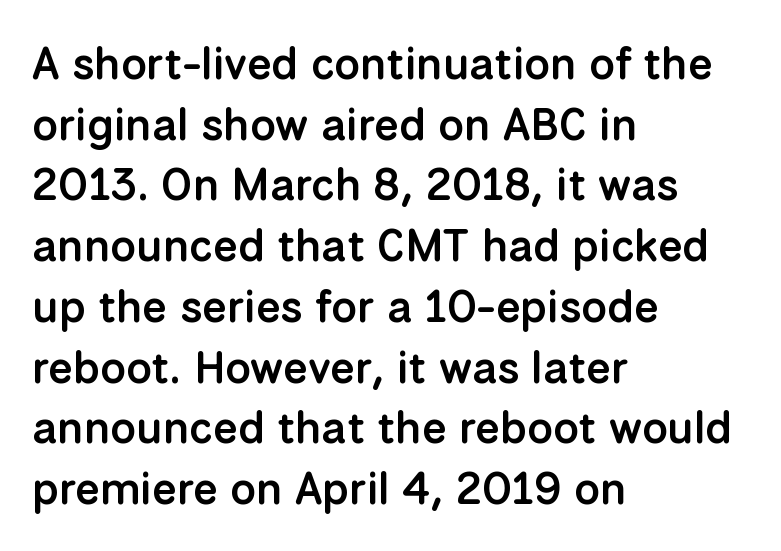
Q: Is the text bold? A: Semi-bold.
Q: Is the text italic (slanted)? A: No, it is upright.
Q: Is the typeface a serif or a sans-serif typeface? A: Sans-serif.
Q: Is the text underlined? A: No.
Q: How is the paragraph aligned? A: Left-aligned.
Q: Is the spacing between letters normal or unusually wide? A: Normal.
Q: Is the spacing between lines tight, normal or loose? A: Normal.
Q: Width (condensed, normal, or wide)? A: Normal.
Q: Stroke contrast? A: Low.
Q: x-height? A: Medium.
Q: Monospaced? A: No.
